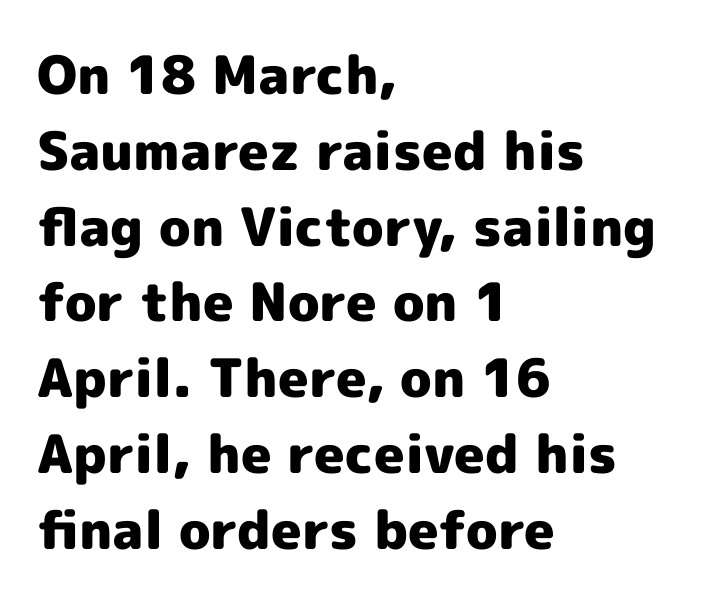
The image shows 53 px heavy sans-serif type, upright; set left-aligned, normal line spacing (1.43x), normal letter spacing, not underlined; a medium x-height.
